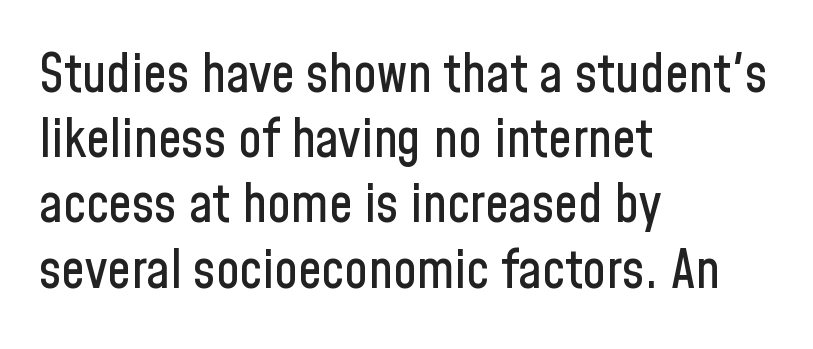
The image shows 53 px condensed sans-serif type, upright; set left-aligned, line spacing 1.23x, normal letter spacing, not underlined; low stroke contrast and a medium x-height.
